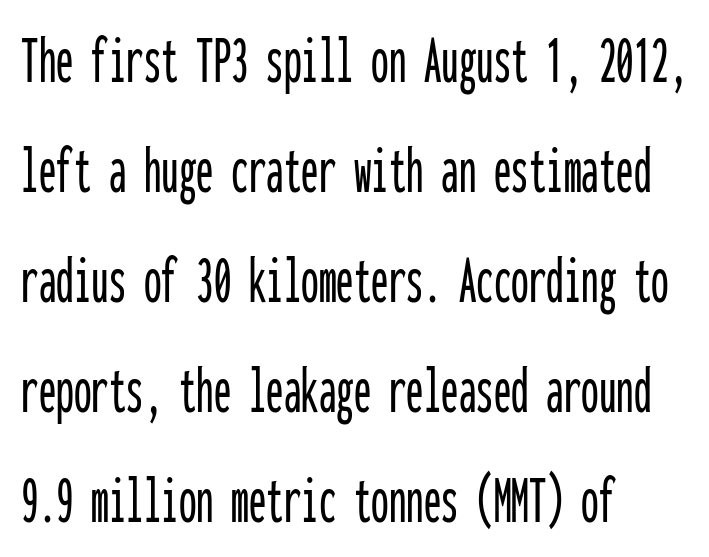
The image shows 70 px condensed sans-serif type, upright, monospaced; set left-aligned, normal line spacing (1.57x), normal letter spacing, not underlined; low stroke contrast and a medium x-height.
